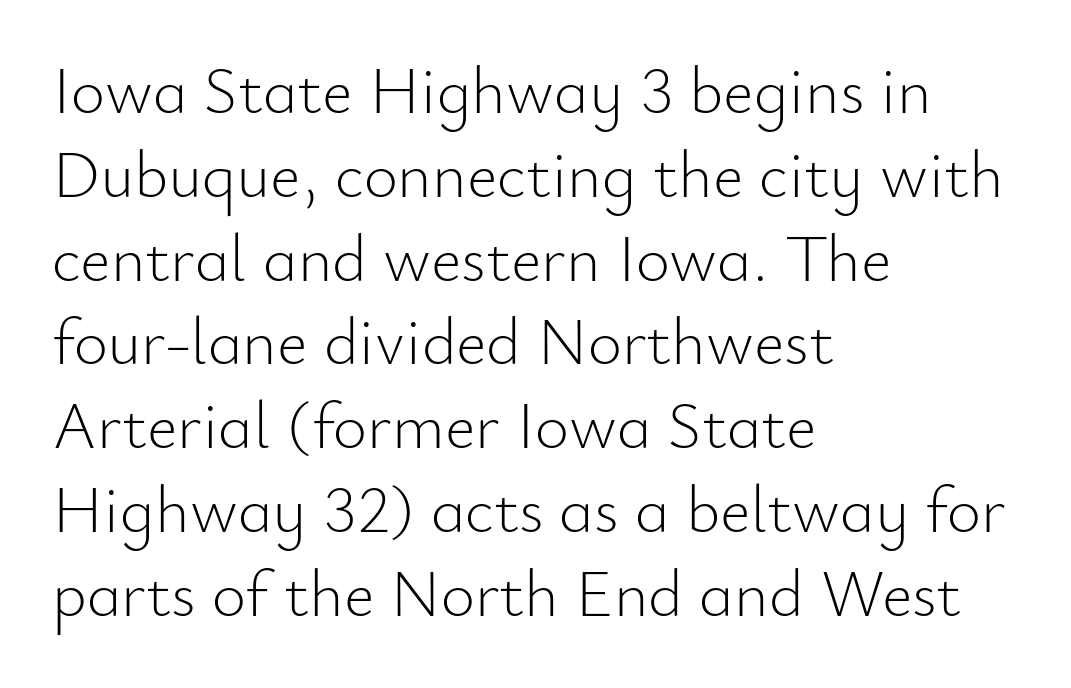
Q: Is the text bold? A: No.
Q: Is the text italic (slanted)? A: No, it is upright.
Q: Is the typeface a serif or a sans-serif typeface? A: Sans-serif.
Q: Is the text underlined? A: No.
Q: How is the paragraph aligned? A: Left-aligned.
Q: Is the spacing between letters normal or unusually wide? A: Normal.
Q: Is the spacing between lines tight, normal or loose? A: Normal.
Q: Width (condensed, normal, or wide)? A: Normal.
Q: Stroke contrast? A: Low.
Q: x-height? A: Small.
Q: Monospaced? A: No.
